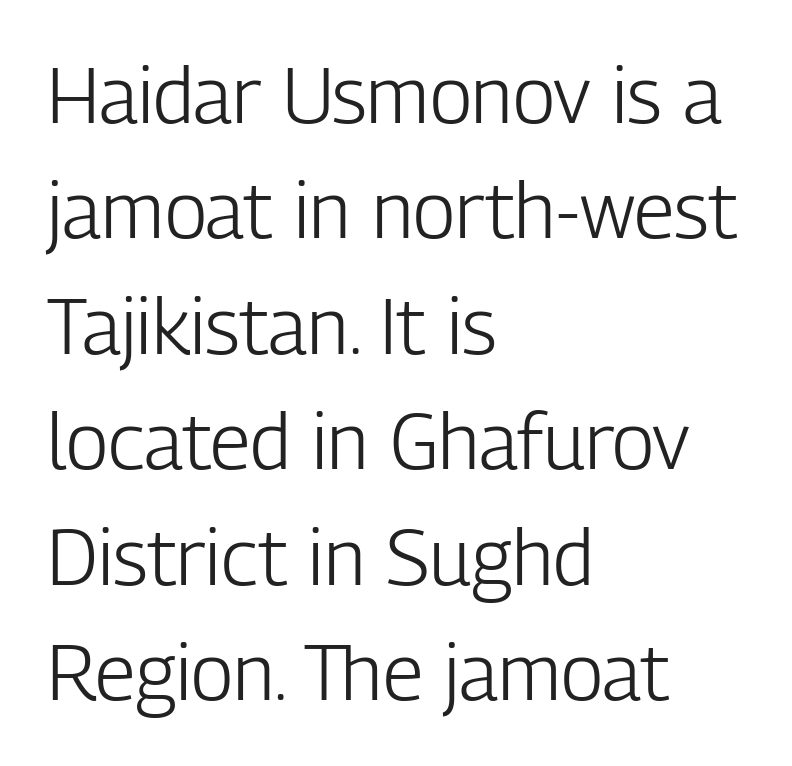
A typesetter would call this proportional, since set widths differ per character. Descenders hang freely into open space. Unlike a traditional serif, this face leaves its strokes unadorned. Rendered with straight, roman letterforms. The compositor pushed each line to the left boundary.
